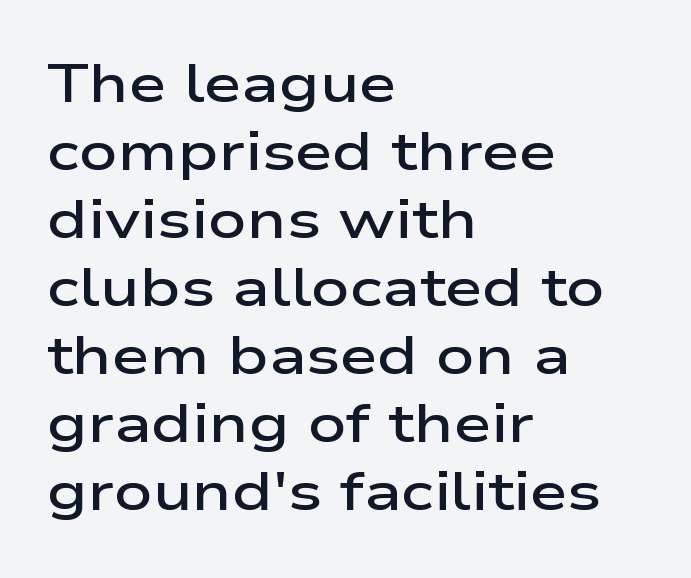
The image shows 54 px semibold, wide sans-serif type, upright; set left-aligned, normal line spacing (1.26x), normal letter spacing, not underlined; low stroke contrast and a medium x-height.
